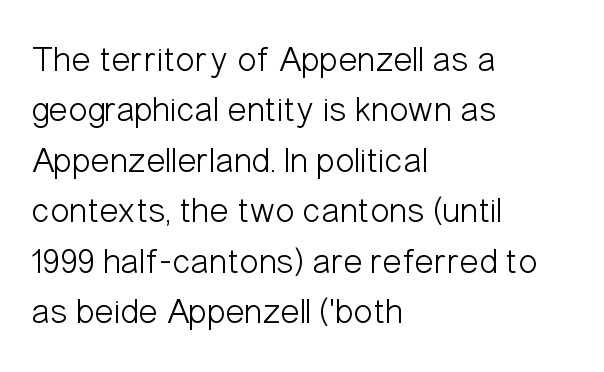
Q: Is the text bold? A: No.
Q: Is the text italic (slanted)? A: No, it is upright.
Q: Is the typeface a serif or a sans-serif typeface? A: Sans-serif.
Q: Is the text underlined? A: No.
Q: How is the paragraph aligned? A: Left-aligned.
Q: Is the spacing between letters normal or unusually wide? A: Normal.
Q: Is the spacing between lines tight, normal or loose? A: Normal.
Q: Width (condensed, normal, or wide)? A: Condensed.
Q: Stroke contrast? A: Low.
Q: x-height? A: Medium.
Q: Monospaced? A: No.
